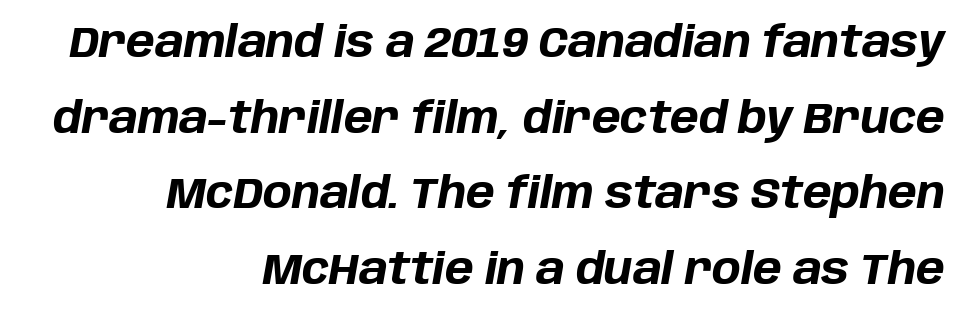
This rendering uses right alignment, leaving the left contour irregular. Is the type slanted? Yes — the strokes lean at a clear angle. The face used here is rendered with its standard letterfit. The glyphs are unaccompanied by any horizontal stroke below them.
